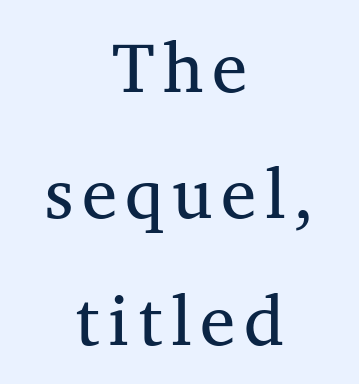
Quick note: not italic, upright. Spacing verdict: proportional, widths tailored to each character. This rendering uses center alignment, leaving both contours irregular but symmetric. Honestly, there is no underline to notice here at all.
